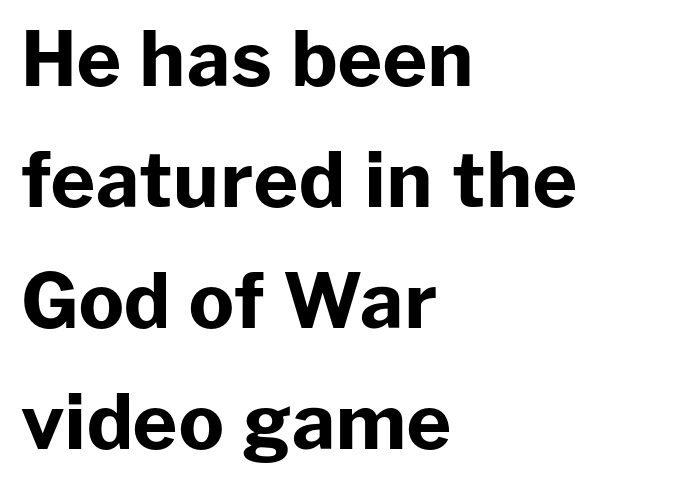
Letterform terminals end flat and unadorned throughout the passage. Nope, not italic — everything's standing straight. The rendering uses a moderate line-height, typical for paragraphs. Compared with an ordinary text face, these strokes are far heavier — a full bold. The letters advance in unequal steps, a hallmark of proportional type.
